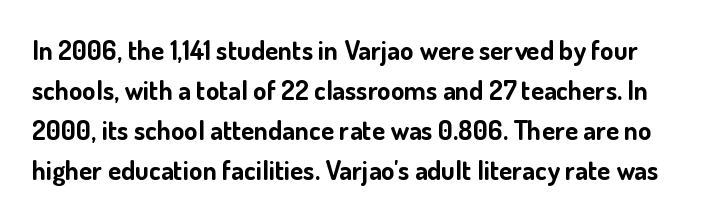
Q: Is the text bold? A: Yes.
Q: Is the text italic (slanted)? A: No, it is upright.
Q: Is the text underlined? A: No.
Q: Is the spacing between letters normal or unusually wide? A: Normal.
Q: Is the spacing between lines tight, normal or loose? A: Normal.
